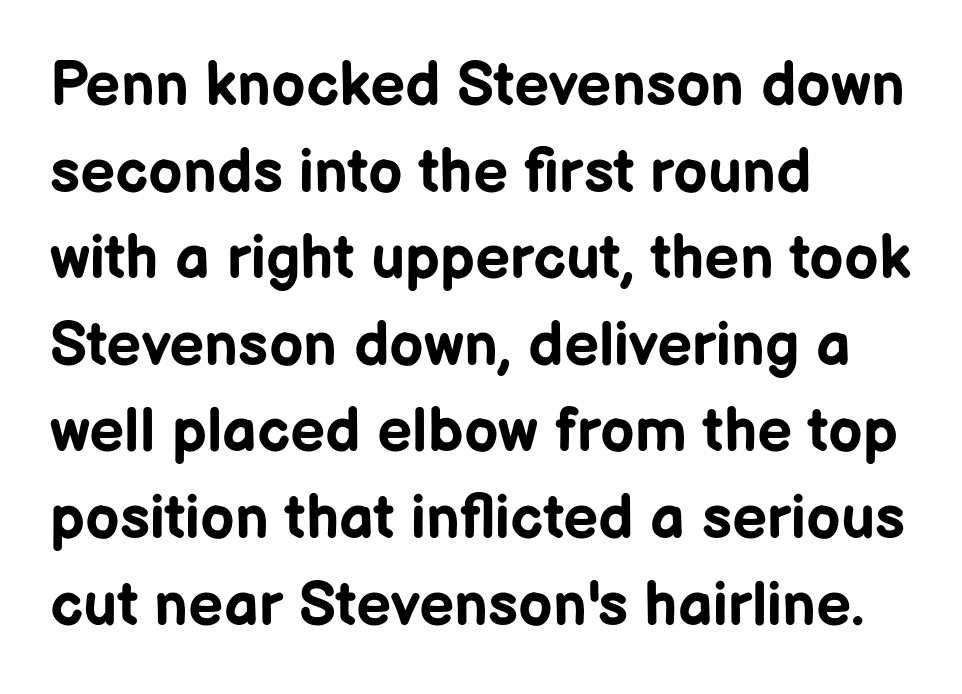
Leftover space on each line is placed entirely after the last word. I'd call this a sans setting — the letters go barefoot. The lines sit at an ordinary, default distance from one another. Italic? Not at all — the glyphs are vertical. The rendering uses natural spacing where letterforms have individual widths. The characters look thick and weighty, a clear bold.
